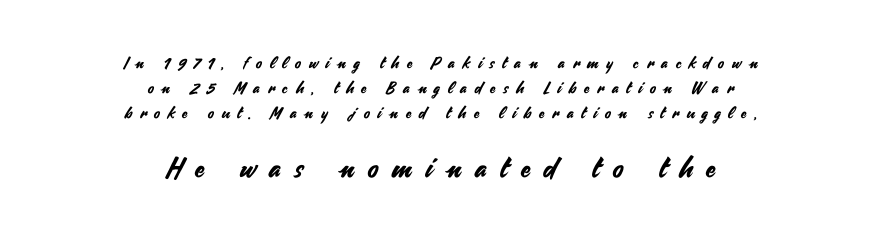
The image shows 28 px sans-serif type; set centered, normal line spacing (1.56x), unusually wide letter spacing (+0.49 em), not underlined; the second (bottom) block is 1.75x larger; medium stroke contrast and a small x-height.
